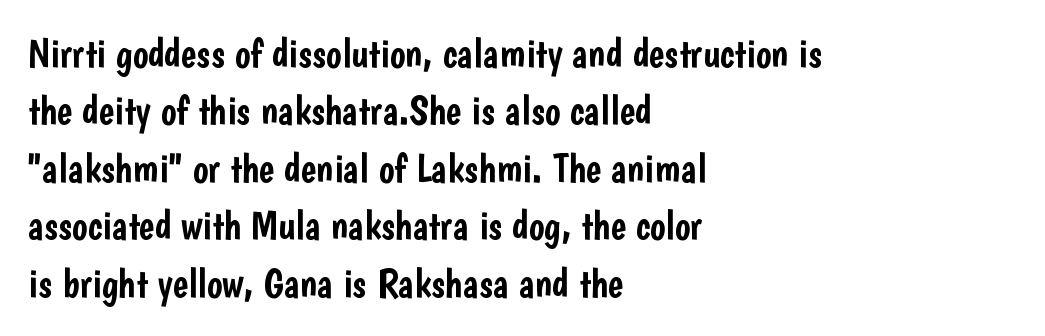
{"serif": "no", "italic": "no", "width": "condensed", "stroke_contrast": "low", "x_height": "medium", "monospaced": "no", "underline": "no", "align": "left", "line_spacing": "normal", "line_spacing_ratio": 1.4, "letter_spacing": "normal", "letter_spacing_em": 0.0, "glyph_px": 41}
